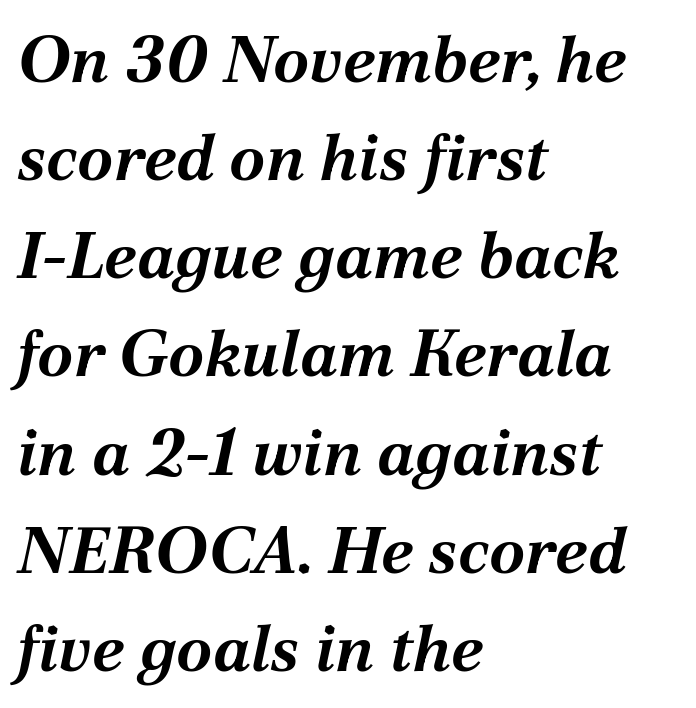
Compared with ordinary roman type, these characters are visibly tilted. This sample has the flowing, uneven cadence of proportional lettering. Regular leading. You'd pick this weight for a headline — it's a proper bold. These lines are set flush left with a ragged right edge. The space directly below the letters is spotless.
